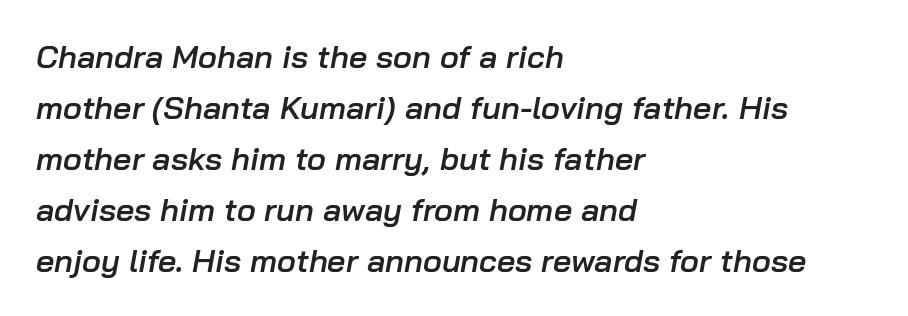
{"italic": "yes", "lean": "right", "slant_degrees": 10, "bold": "semi", "weight": "semibold", "width": "normal", "stroke_contrast": "low", "x_height": "medium", "monospaced": "no", "underline": "no", "align": "left", "line_spacing": "normal", "line_spacing_ratio": 1.59, "letter_spacing": "normal", "letter_spacing_em": 0.0, "glyph_px": 32}
